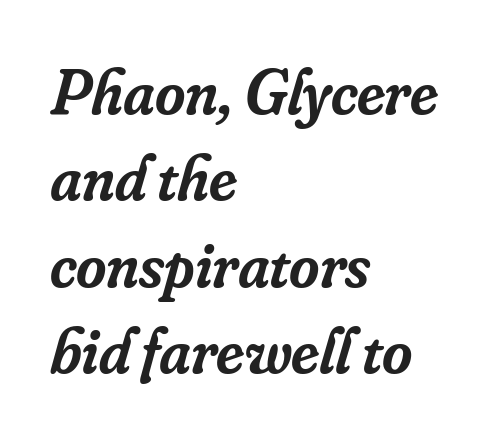
The type is set solid horizontally, with unmodified tracking. Compared with ordinary roman type, these characters are visibly tilted. Font category for this specimen: serif. The sample has been set in demibold, a notch under bold. Leading: standard.
